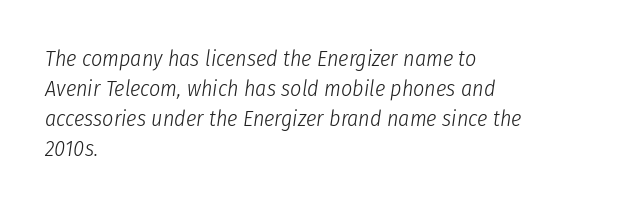
The image shows 22 px text type, italic (leaning right); set left-aligned, normal line spacing (1.37x), normal letter spacing, not underlined.
